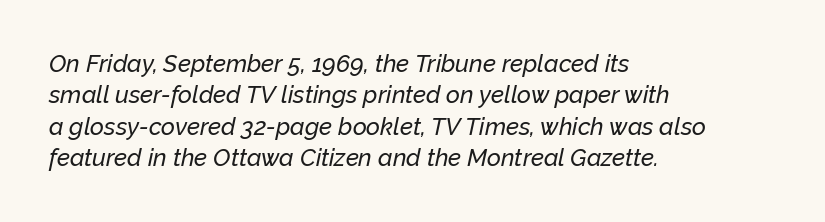
The image shows 24 px text type, italic (leaning right); set left-aligned, normal line spacing (1.31x), normal letter spacing, not underlined.
